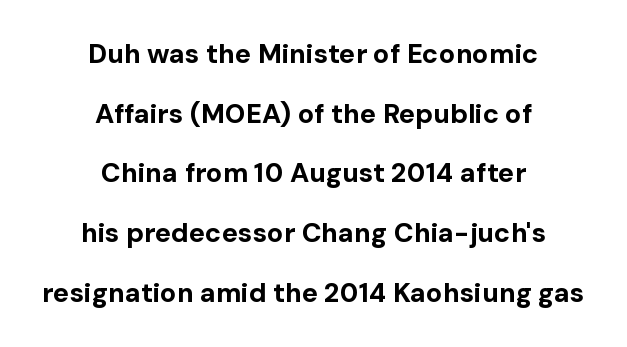
The image shows 27 px bold type, upright; set centered, loose line spacing (2.21x), normal letter spacing, not underlined.
